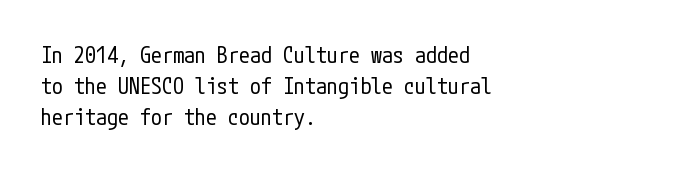
The image shows 22 px text type, upright; set left-aligned, normal line spacing (1.42x), normal letter spacing, not underlined.
